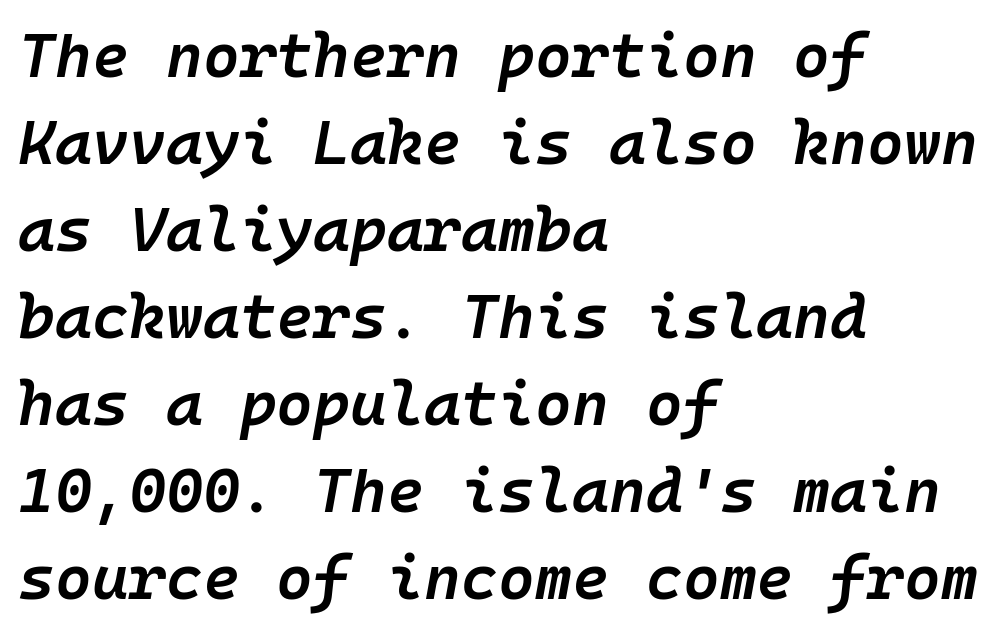
Rule under the text: the space is simply empty. Italic? Definitely — the glyphs are oblique. The passage shown is semibold, sitting just below true bold. The line-height multiplier appears to be the usual default. Nobody touched the tracking dial on this one.
